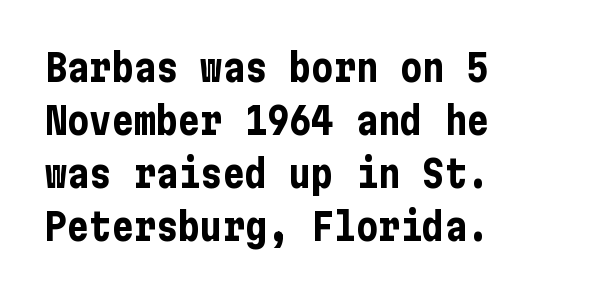
Q: Is the text bold? A: Yes.
Q: Is the text italic (slanted)? A: No, it is upright.
Q: Is the typeface a serif or a sans-serif typeface? A: Sans-serif.
Q: Is the text underlined? A: No.
Q: How is the paragraph aligned? A: Left-aligned.
Q: Is the spacing between letters normal or unusually wide? A: Normal.
Q: Is the spacing between lines tight, normal or loose? A: Normal.
Q: Width (condensed, normal, or wide)? A: Condensed.
Q: Stroke contrast? A: Low.
Q: x-height? A: Medium.
